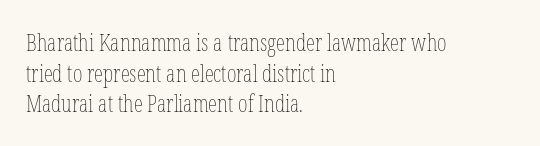
The image shows 23 px text type, upright; set left-aligned, normal line spacing (1.33x), normal letter spacing, not underlined.
